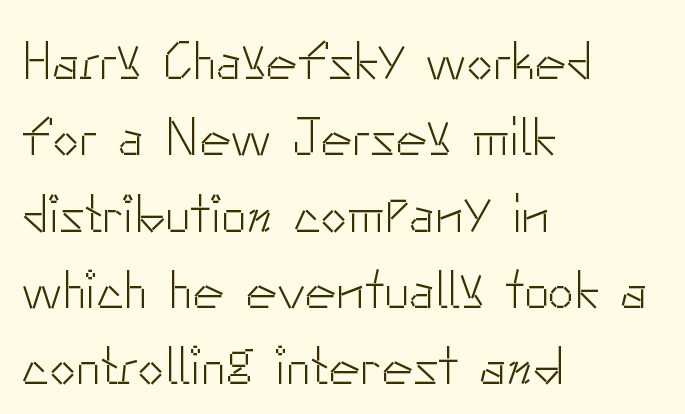
Q: Is the text bold? A: No.
Q: Is the text italic (slanted)? A: No, it is upright.
Q: Is the typeface a serif or a sans-serif typeface? A: Sans-serif.
Q: Is the text underlined? A: No.
Q: How is the paragraph aligned? A: Left-aligned.
Q: Is the spacing between letters normal or unusually wide? A: Normal.
Q: Is the spacing between lines tight, normal or loose? A: Normal.
Q: Width (condensed, normal, or wide)? A: Normal.
Q: Stroke contrast? A: Low.
Q: x-height? A: Small.
Q: Monospaced? A: No.
